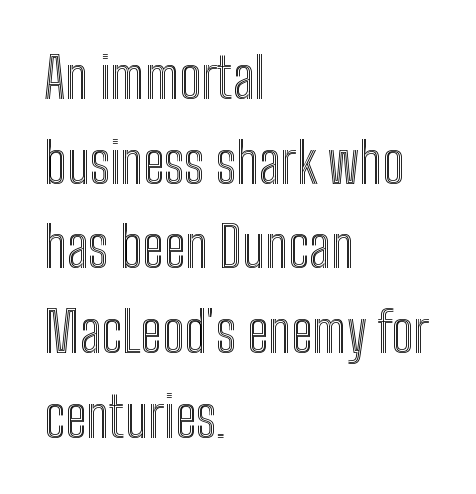
{"italic": "no", "width": "condensed", "x_height": "medium", "monospaced": "no", "underline": "no", "align": "left", "line_spacing": "normal", "line_spacing_ratio": 1.54, "letter_spacing": "normal", "letter_spacing_em": 0.0, "glyph_px": 55}
